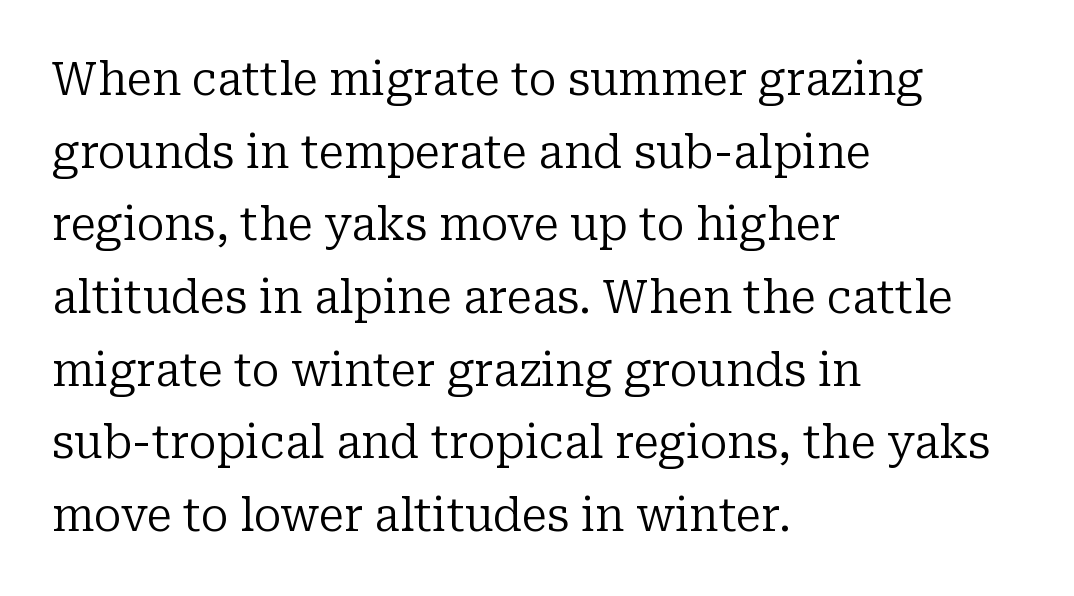
{"serif": "yes", "italic": "no", "bold": "no", "weight": "regular", "width": "normal", "stroke_contrast": "low", "x_height": "medium", "monospaced": "no", "underline": "no", "align": "left", "line_spacing": "normal", "line_spacing_ratio": 1.58, "letter_spacing": "normal", "letter_spacing_em": 0.0, "glyph_px": 46}
